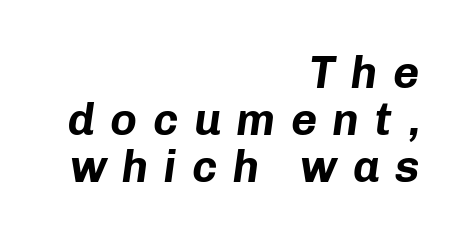
Q: Is the text bold? A: Yes.
Q: Is the text italic (slanted)? A: Yes, it leans right by about 8 degrees.
Q: Is the text underlined? A: No.
Q: How is the paragraph aligned? A: Right-aligned.
Q: Is the spacing between letters normal or unusually wide? A: Unusually wide.
Q: Is the spacing between lines tight, normal or loose? A: Tight.
Q: Width (condensed, normal, or wide)? A: Normal.
Q: Stroke contrast? A: Low.
Q: x-height? A: Medium.
Q: Monospaced? A: No.
